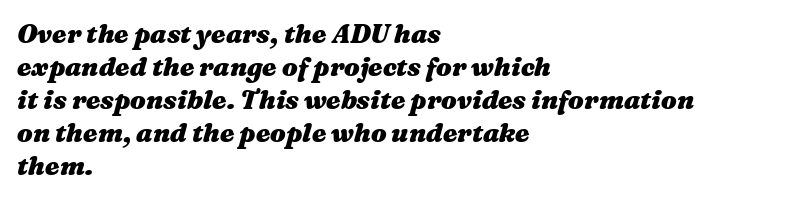
Q: Is the text bold? A: Yes.
Q: Is the text italic (slanted)? A: Yes, it leans right by about 16 degrees.
Q: Is the text underlined? A: No.
Q: How is the paragraph aligned? A: Left-aligned.
Q: Is the spacing between letters normal or unusually wide? A: Normal.
Q: Is the spacing between lines tight, normal or loose? A: Normal.
